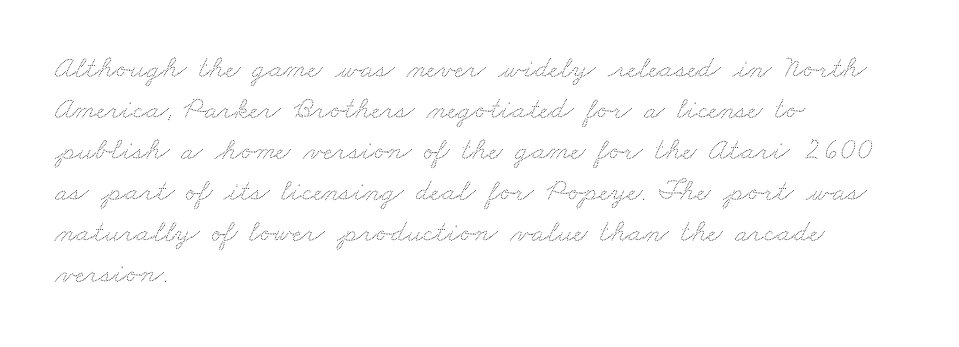
Q: Is the text underlined? A: No.
Q: How is the paragraph aligned? A: Left-aligned.
Q: Is the spacing between letters normal or unusually wide? A: Normal.
Q: Is the spacing between lines tight, normal or loose? A: Normal.
Q: Width (condensed, normal, or wide)? A: Wide.
Q: Stroke contrast? A: Low.
Q: x-height? A: Small.
Q: Monospaced? A: No.
